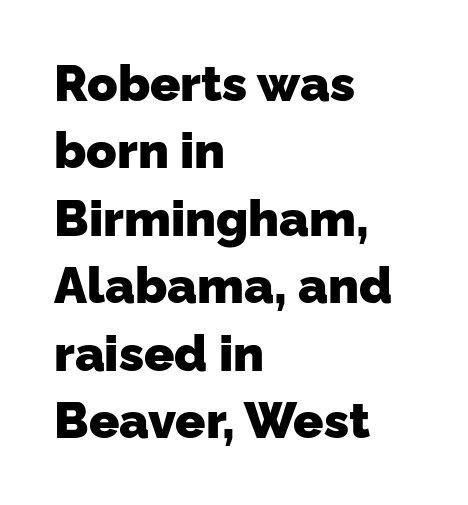
Q: Is the text bold? A: Yes.
Q: Is the typeface a serif or a sans-serif typeface? A: Sans-serif.
Q: Is the text underlined? A: No.
Q: How is the paragraph aligned? A: Left-aligned.
Q: Is the spacing between letters normal or unusually wide? A: Normal.
Q: Is the spacing between lines tight, normal or loose? A: Normal.
Q: Width (condensed, normal, or wide)? A: Normal.
Q: Stroke contrast? A: Low.
Q: x-height? A: Medium.
Q: Monospaced? A: No.
